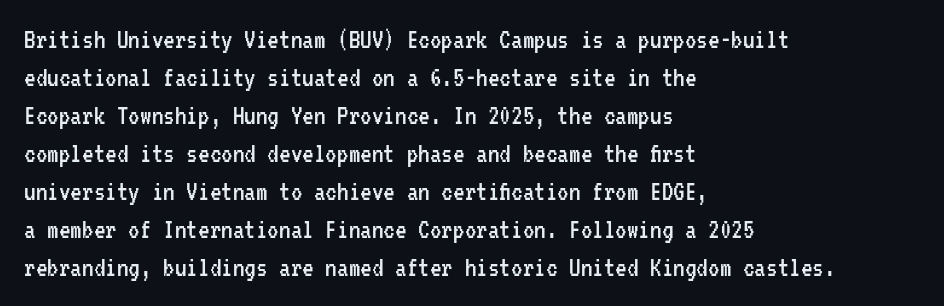
The text was rendered using a sans face with plain stroke endings. These lines are set flush left with a ragged right edge. Students, observe: this is what conventionally led text looks like. Nobody touched the tracking dial on this one. This sample uses an upright cut, with every glyph sitting square on the baseline. The cut favours lightness, reaching ordinary text weight at its darkest.
